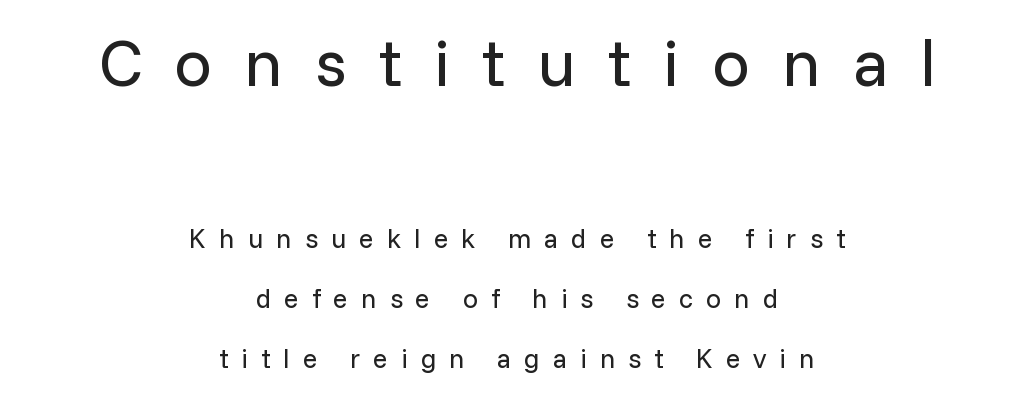
The letters stand upright; this is a roman face. Clear beneath every line of the passage. Reading down the block, each line starts at a different indent, mirrored at its end. Summary of vertical rhythm: relaxed, with wide interline spacing.
